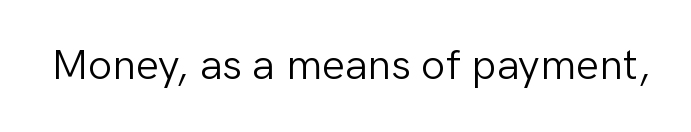
The lettering holds an erect, upright posture throughout. Summary of weight: not heavy and not bold. What stands out about the letter spacing? Nothing — it is the standard amount. The space beneath each line is pristine and unruled.
